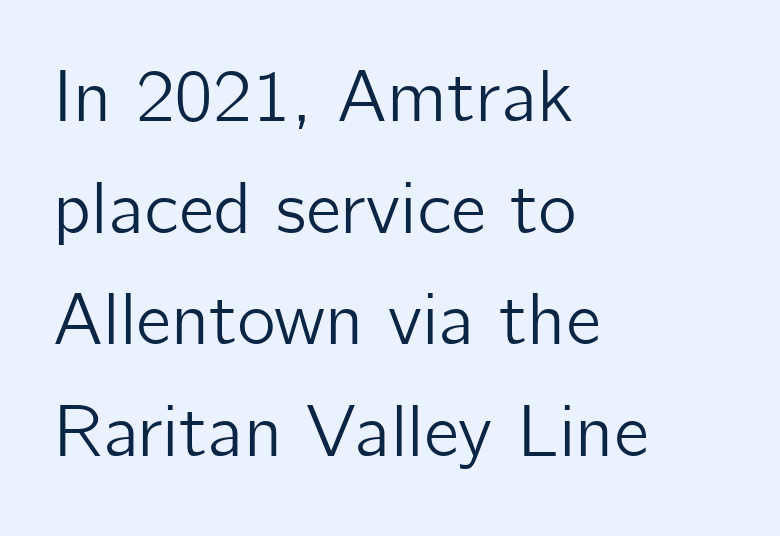
The image shows 74 px sans-serif type, upright; set left-aligned, normal line spacing (1.51x), normal letter spacing, not underlined; low stroke contrast and a medium x-height.
